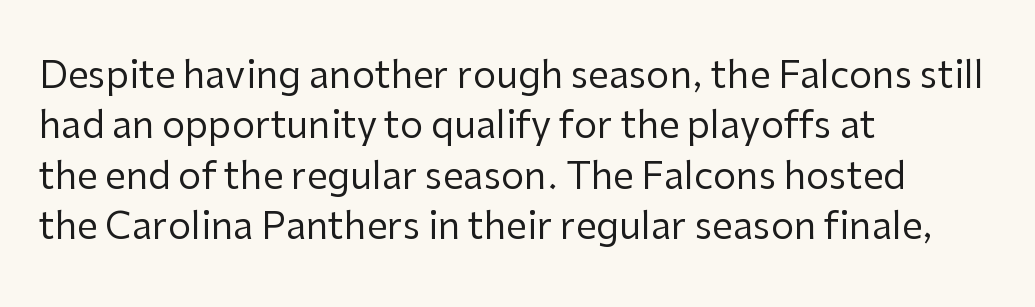
The image shows 37 px regular-weight sans-serif type, upright; set left-aligned, normal line spacing (1.36x), normal letter spacing, not underlined; low stroke contrast and a medium x-height.
